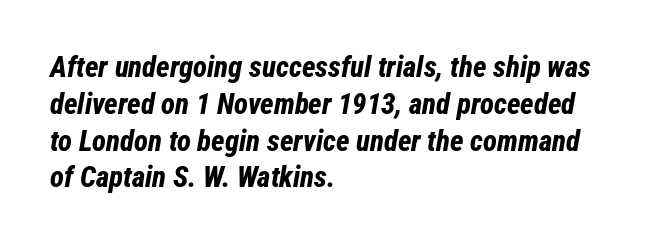
{"italic": "yes", "lean": "right", "slant_degrees": 12, "bold": "yes", "weight": "bold", "width": "condensed", "stroke_contrast": "low", "x_height": "medium", "monospaced": "no", "underline": "no", "align": "left", "line_spacing": "normal", "line_spacing_ratio": 1.27, "letter_spacing": "normal", "letter_spacing_em": 0.0, "glyph_px": 29}
